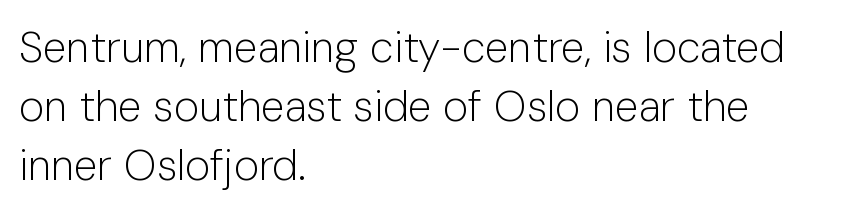
The image shows 43 px light sans-serif type, upright; set left-aligned, normal line spacing (1.37x), normal letter spacing, not underlined; low stroke contrast and a medium x-height.
